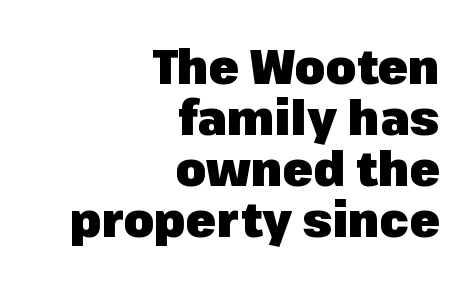
Q: Is the text bold? A: Yes.
Q: Is the text italic (slanted)? A: No, it is upright.
Q: Is the typeface a serif or a sans-serif typeface? A: Sans-serif.
Q: Is the text underlined? A: No.
Q: How is the paragraph aligned? A: Right-aligned.
Q: Is the spacing between letters normal or unusually wide? A: Normal.
Q: Is the spacing between lines tight, normal or loose? A: Tight.
Q: Width (condensed, normal, or wide)? A: Normal.
Q: Stroke contrast? A: Low.
Q: x-height? A: Medium.
Q: Monospaced? A: No.
